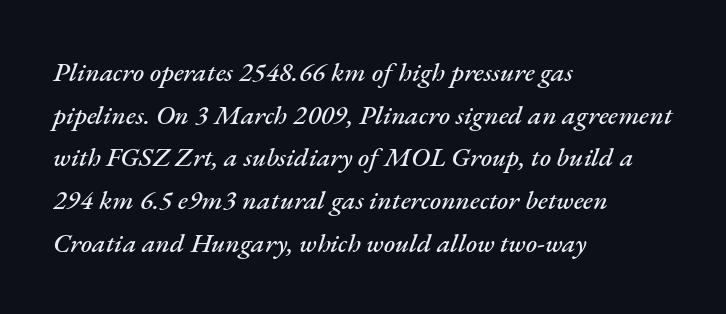
The image shows 27 px text type, italic (leaning right); set left-aligned, normal line spacing (1.58x), normal letter spacing, not underlined.
